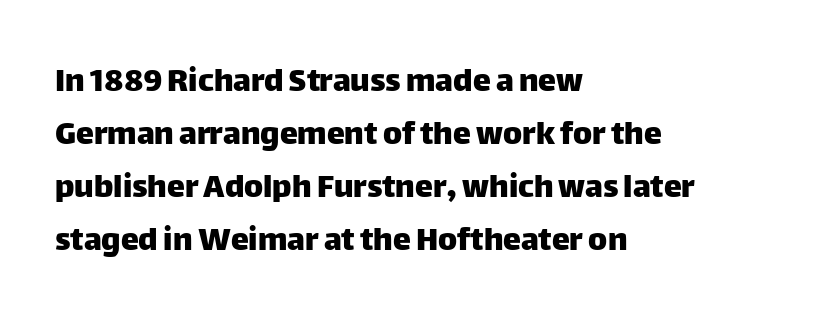
This rendering uses left alignment, leaving the right contour irregular. A roman cut, with each character standing at attention. The typeface chosen for these lines omits serifs. Beneath every word, the page is bare. Vertically, the passage feels balanced, rows spaced as you'd expect. Do the characters align in a grid? No, the font is proportional.
